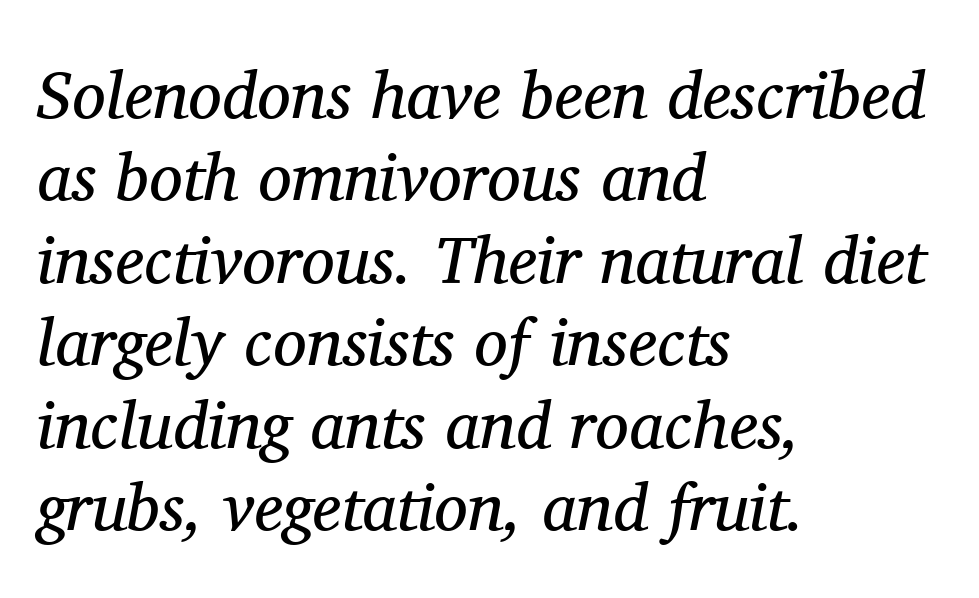
{"serif": "yes", "italic": "yes", "lean": "right", "slant_degrees": 11, "bold": "no", "weight": "regular", "width": "normal", "stroke_contrast": "medium", "x_height": "medium", "monospaced": "no", "underline": "no", "align": "left", "line_spacing_ratio": 1.23, "letter_spacing": "normal", "letter_spacing_em": 0.0, "glyph_px": 67}
